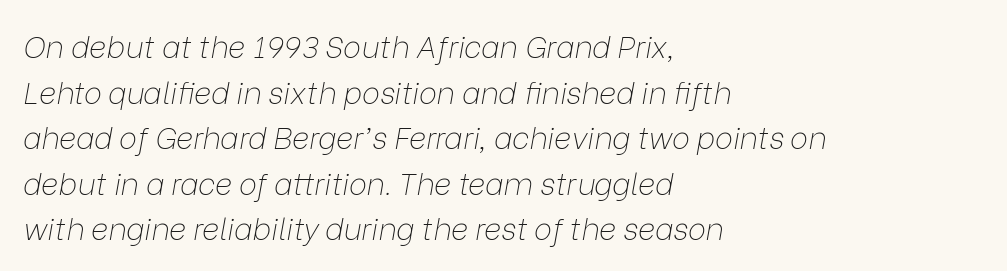
Q: Is the text bold? A: No.
Q: Is the text italic (slanted)? A: Yes, it leans right by about 9 degrees.
Q: Is the text underlined? A: No.
Q: How is the paragraph aligned? A: Left-aligned.
Q: Is the spacing between letters normal or unusually wide? A: Normal.
Q: Is the spacing between lines tight, normal or loose? A: Normal.
Q: Width (condensed, normal, or wide)? A: Normal.
Q: Stroke contrast? A: Low.
Q: x-height? A: Medium.
Q: Monospaced? A: No.
